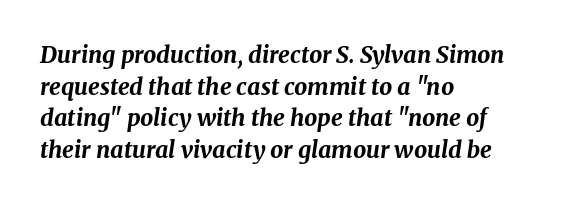
A typesetter would call this leading conventional body-copy spacing. The whole block is typeset with a tilt. These lines are set flush left with a ragged right edge. The letters are bold, with thick, heavy strokes.
